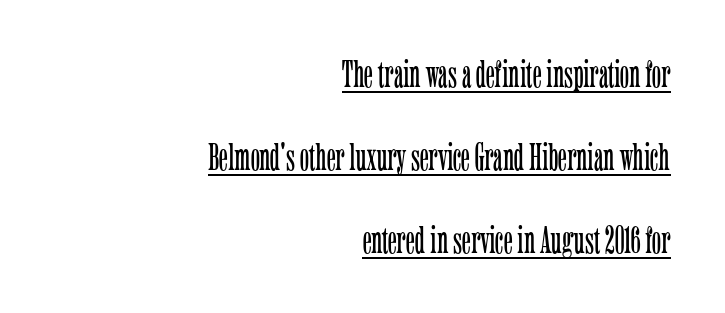
Q: Is the text bold? A: No.
Q: Is the text italic (slanted)? A: No, it is upright.
Q: Is the typeface a serif or a sans-serif typeface? A: Serif.
Q: Is the text underlined? A: Yes.
Q: How is the paragraph aligned? A: Right-aligned.
Q: Is the spacing between letters normal or unusually wide? A: Normal.
Q: Is the spacing between lines tight, normal or loose? A: Loose.
Q: Width (condensed, normal, or wide)? A: Condensed.
Q: Stroke contrast? A: Low.
Q: x-height? A: Medium.
Q: Monospaced? A: No.
